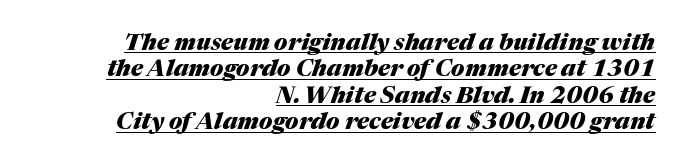
Q: Is the text bold? A: Yes.
Q: Is the text italic (slanted)? A: Yes, it leans right by about 17 degrees.
Q: Is the text underlined? A: Yes.
Q: How is the paragraph aligned? A: Right-aligned.
Q: Is the spacing between letters normal or unusually wide? A: Normal.
Q: Is the spacing between lines tight, normal or loose? A: Tight.
